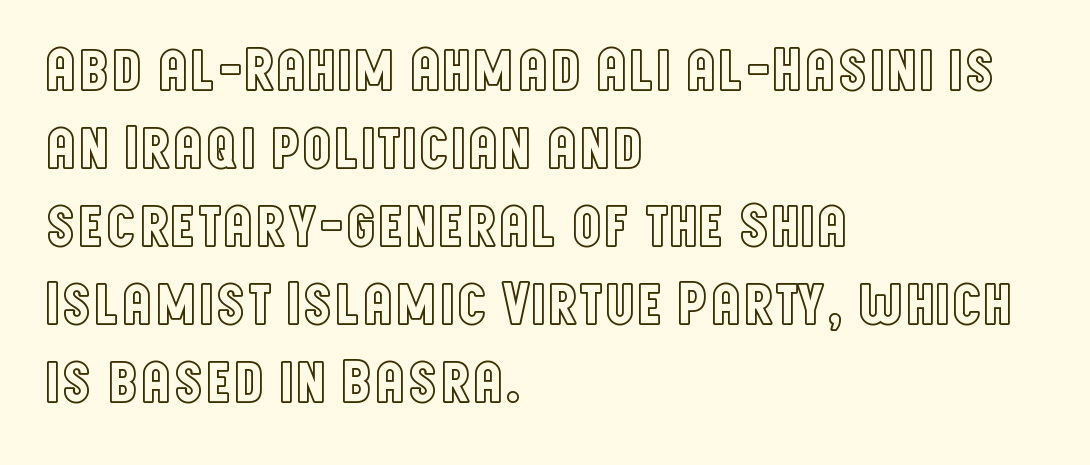
Look at the tracking — it's just the regular setting, nothing added. The passage shown is not underscored anywhere. Visually the block forms a straight wall on the left and a jagged coastline on the right. A typesetter would mark this as roman, not italic. Is this a fixed-width face? No — the glyphs have proportional, varying widths. Notice how descenders clear the ascenders below comfortably — that's standard leading.
